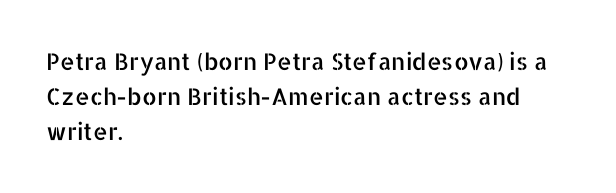
The image shows 23 px text type, upright; set left-aligned, normal line spacing (1.53x), normal letter spacing, not underlined.
